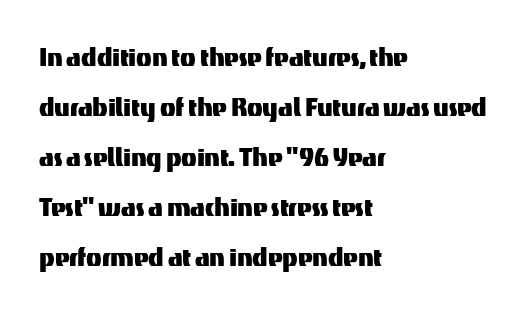
{"serif": "no", "italic": "no", "width": "normal", "stroke_contrast": "medium", "x_height": "medium", "monospaced": "no", "underline": "no", "align": "left", "line_spacing": "normal", "line_spacing_ratio": 1.56, "letter_spacing": "normal", "letter_spacing_em": 0.0, "glyph_px": 32}
